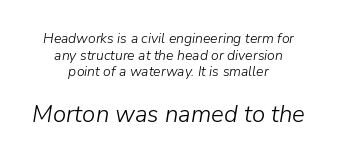
The area under the type is left untouched. The lines in this sample share a center point and differ in where they start and stop. This is not heavy type; no bold has been used. Slanted lettering throughout. The passage shown begins with its smaller block and ends with its larger one.
